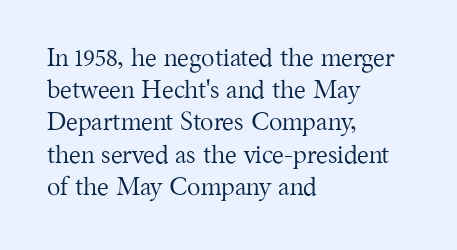
Q: Is the text bold? A: No.
Q: Is the text italic (slanted)? A: No, it is upright.
Q: Is the text underlined? A: No.
Q: How is the paragraph aligned? A: Left-aligned.
Q: Is the spacing between letters normal or unusually wide? A: Normal.
Q: Is the spacing between lines tight, normal or loose? A: Normal.
